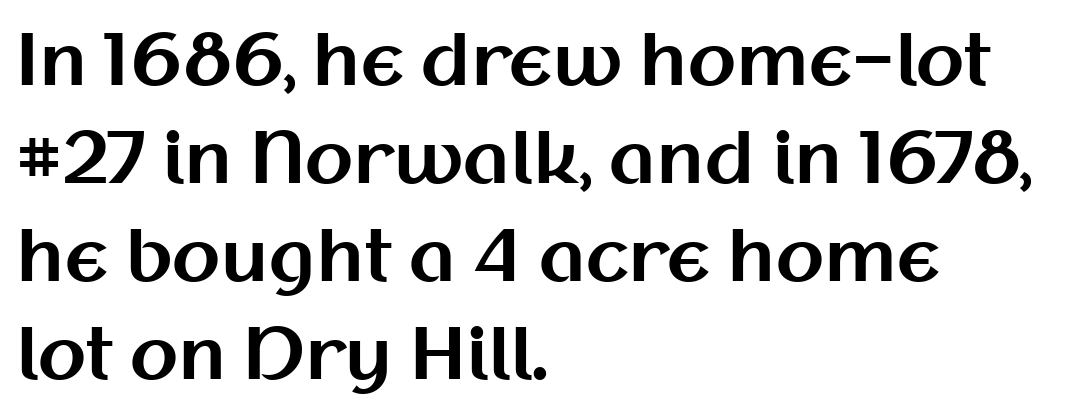
A full-strength bold gives these letters their thick strokes. Any mark beneath the type? The region is blank. The rows are spaced the way most documents space them. Note the varied advance widths — an 'i' is clearly narrower than an 'm'. The characters display no serif detailing; their extremities are plain. Do the letters lean? They stand straight.
